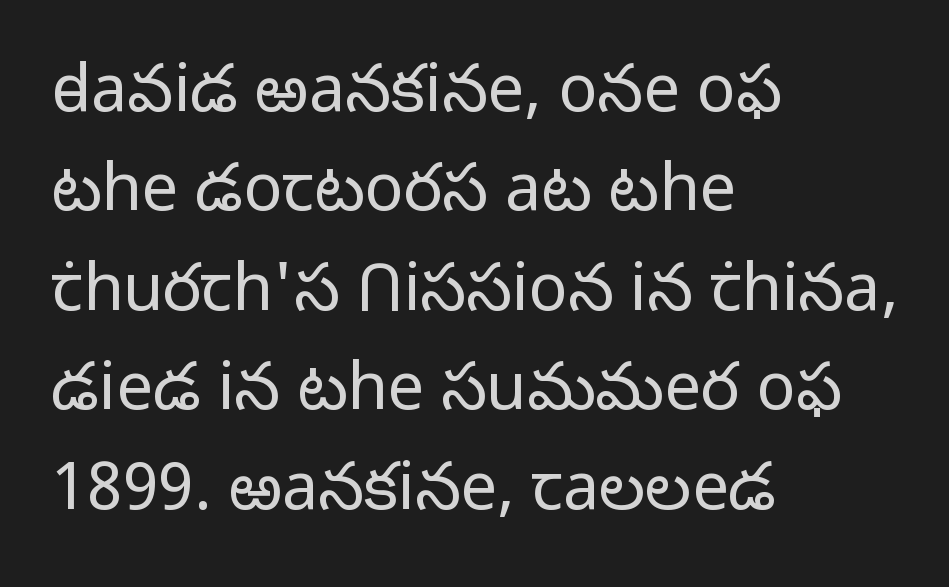
The image shows 65 px light sans-serif type, upright; set left-aligned, normal line spacing (1.53x), normal letter spacing, not underlined; low stroke contrast and a medium x-height.
